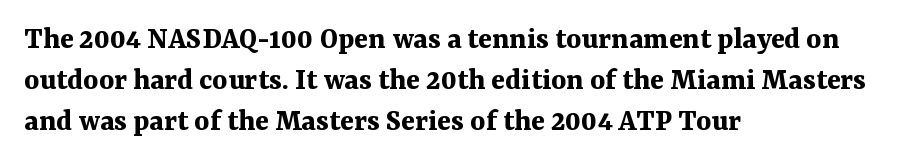
The image shows 32 px bold serif type, upright; set left-aligned, normal line spacing (1.28x), normal letter spacing, not underlined; medium stroke contrast and a medium x-height.
